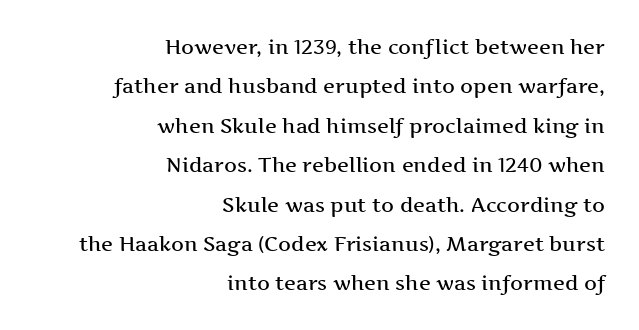
Q: Is the text bold? A: Semi-bold.
Q: Is the text italic (slanted)? A: No, it is upright.
Q: Is the text underlined? A: No.
Q: How is the paragraph aligned? A: Right-aligned.
Q: Is the spacing between letters normal or unusually wide? A: Normal.
Q: Is the spacing between lines tight, normal or loose? A: Loose.
